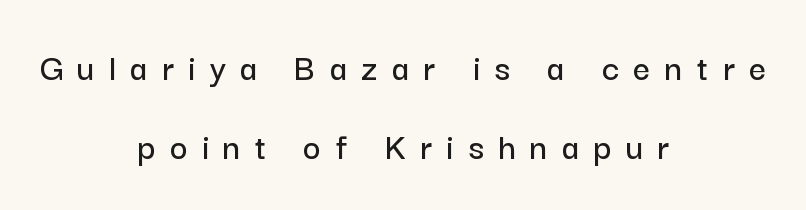
Q: Is the text italic (slanted)? A: No, it is upright.
Q: Is the typeface a serif or a sans-serif typeface? A: Sans-serif.
Q: Is the text underlined? A: No.
Q: How is the paragraph aligned? A: Centered.
Q: Is the spacing between letters normal or unusually wide? A: Unusually wide.
Q: Is the spacing between lines tight, normal or loose? A: Loose.
Q: Width (condensed, normal, or wide)? A: Normal.
Q: Stroke contrast? A: Low.
Q: x-height? A: Medium.
Q: Monospaced? A: No.
